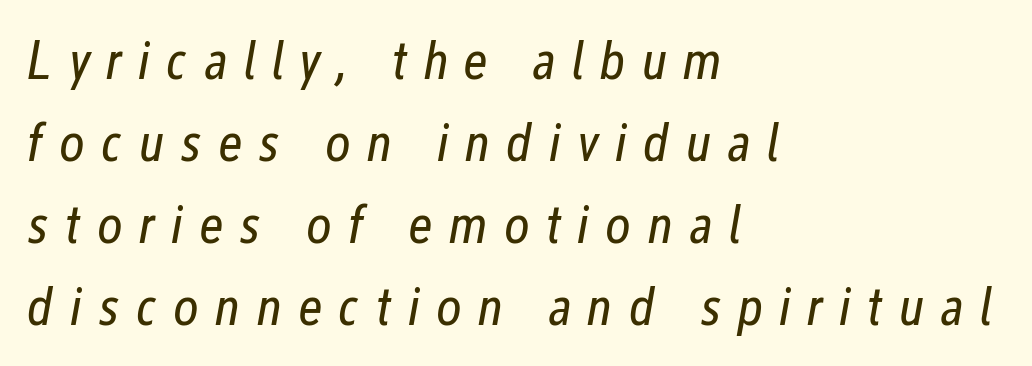
Q: Is the text bold? A: No.
Q: Is the text italic (slanted)? A: Yes, it leans right by about 12 degrees.
Q: Is the text underlined? A: No.
Q: How is the paragraph aligned? A: Left-aligned.
Q: Is the spacing between letters normal or unusually wide? A: Unusually wide.
Q: Is the spacing between lines tight, normal or loose? A: Normal.
Q: Width (condensed, normal, or wide)? A: Condensed.
Q: Stroke contrast? A: Low.
Q: x-height? A: Medium.
Q: Monospaced? A: No.
